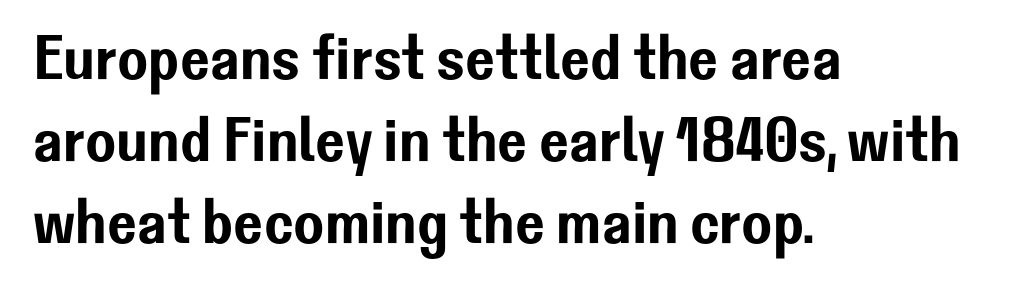
Q: Is the text italic (slanted)? A: No, it is upright.
Q: Is the typeface a serif or a sans-serif typeface? A: Sans-serif.
Q: Is the text underlined? A: No.
Q: How is the paragraph aligned? A: Left-aligned.
Q: Is the spacing between letters normal or unusually wide? A: Normal.
Q: Is the spacing between lines tight, normal or loose? A: Normal.
Q: Width (condensed, normal, or wide)? A: Normal.
Q: Stroke contrast? A: Low.
Q: x-height? A: Medium.
Q: Monospaced? A: No.
